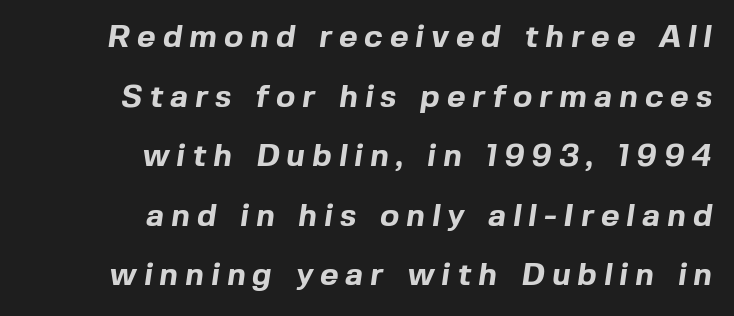
The image shows 32 px bold sans-serif type; set right-aligned, line spacing 1.86x, unusually wide letter spacing (+0.22 em), not underlined; a medium x-height.
